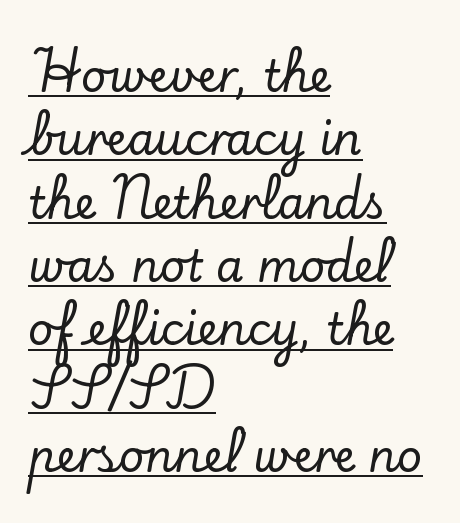
You could not count columns in this text — the font is proportionally spaced. This is underlined copy, the kind a proofreader might mark for attention. Each letter's strokes conclude with small projecting serifs. Visually the block forms a straight wall on the left and a jagged coastline on the right. Whoever set this chose a conventional vertical rhythm.
